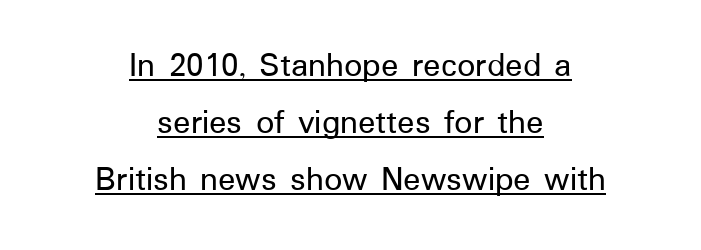
{"serif": "no", "italic": "no", "width": "normal", "stroke_contrast": "low", "x_height": "medium", "monospaced": "no", "underline": "yes", "align": "center", "line_spacing": "normal", "line_spacing_ratio": 1.59, "letter_spacing": "normal", "letter_spacing_em": 0.0, "glyph_px": 36}
